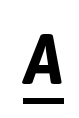
Q: Is the text bold? A: Yes.
Q: Is the text italic (slanted)? A: Yes, it leans right by about 6 degrees.
Q: Is the text underlined? A: Yes.
Q: Is the spacing between letters normal or unusually wide? A: Unusually wide.
Q: Width (condensed, normal, or wide)? A: Condensed.
Q: Stroke contrast? A: Low.
Q: x-height? A: Medium.
Q: Monospaced? A: No.
